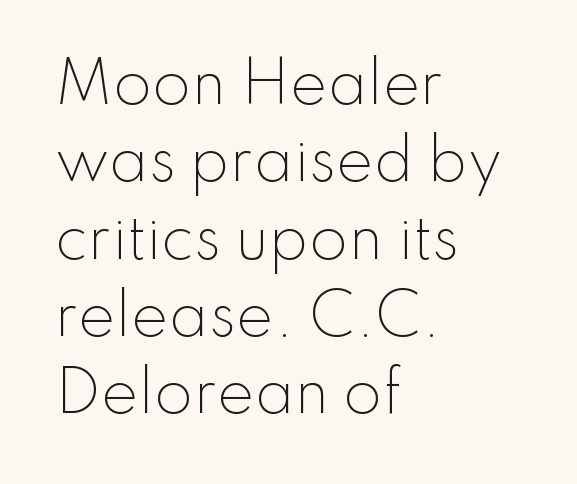
Note: no serifs on the glyphs. The font's upright variant was chosen for this text. Typeset ragged right — the left edge is the straight one. Glyph-to-glyph distance matches everyday printed text. Check the space under the baseline: it is left empty.
